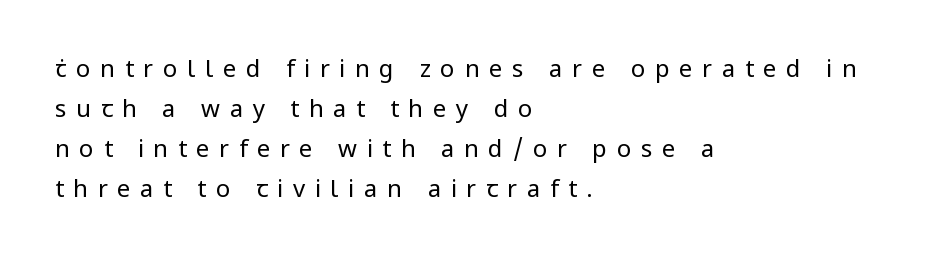
Counters stay open thanks to moderate or lighter strokes. A bare baseline throughout the passage. Upright lettering throughout. The letters are spread apart with noticeably loose tracking.
